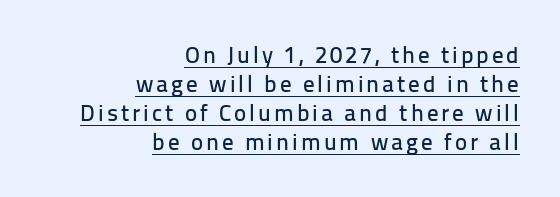
Q: Is the text italic (slanted)? A: No, it is upright.
Q: Is the text underlined? A: Yes.
Q: How is the paragraph aligned? A: Right-aligned.
Q: Is the spacing between lines tight, normal or loose? A: Normal.
